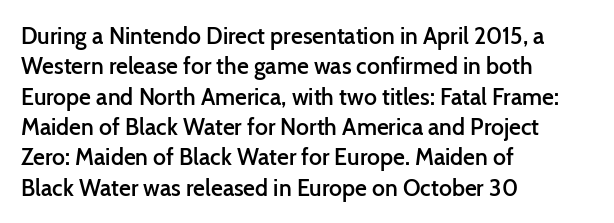
The space between consecutive lines is moderate. Each glyph is drawn with semibold strokes, heavier than normal yet not fully bold. Casual observation: everything's shoved over to the left. Letters rest on an invisible, unmarked baseline. It's the straight-up-and-down kind of type. Standard letterfit; no display-style spreading of the glyphs.
